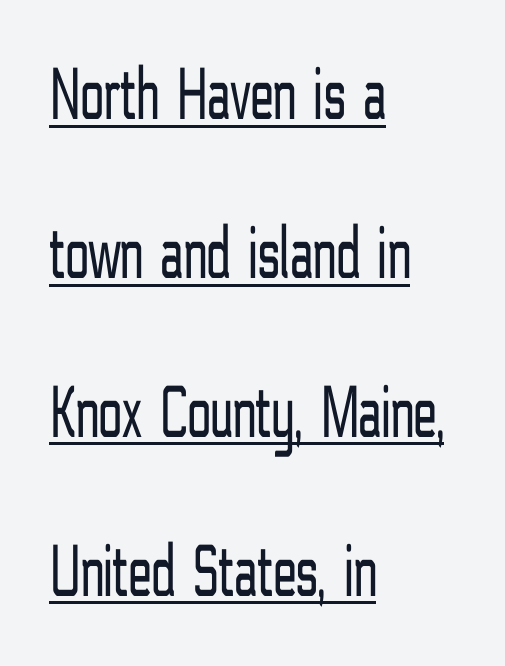
Q: Is the text bold? A: No.
Q: Is the text italic (slanted)? A: No, it is upright.
Q: Is the typeface a serif or a sans-serif typeface? A: Sans-serif.
Q: Is the text underlined? A: Yes.
Q: How is the paragraph aligned? A: Left-aligned.
Q: Is the spacing between letters normal or unusually wide? A: Normal.
Q: Is the spacing between lines tight, normal or loose? A: Loose.
Q: Width (condensed, normal, or wide)? A: Condensed.
Q: Stroke contrast? A: Low.
Q: x-height? A: Medium.
Q: Monospaced? A: No.
